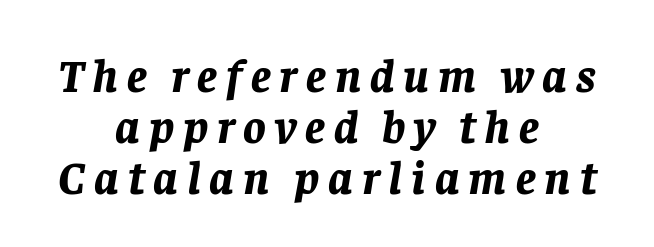
{"italic": "yes", "lean": "right", "slant_degrees": 8, "bold": "yes", "weight": "bold", "width": "normal", "stroke_contrast": "low", "x_height": "large", "monospaced": "no", "underline": "no", "align": "center", "line_spacing": "tight", "line_spacing_ratio": 1.08, "glyph_px": 47}
